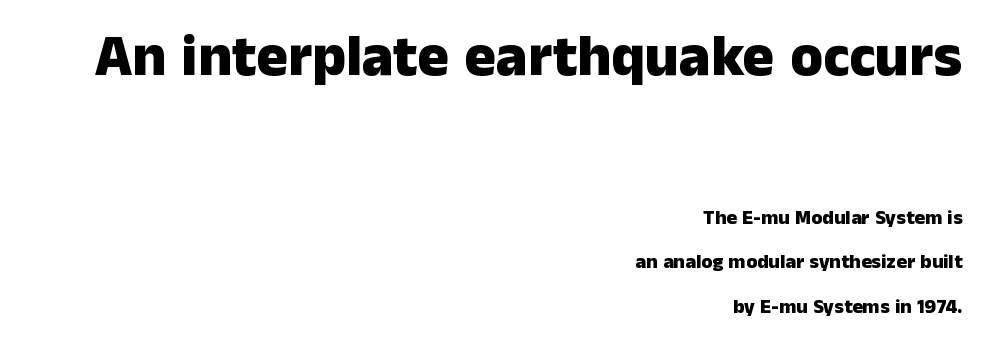
The image shows 59 px heavy sans-serif type, upright; set right-aligned, loose line spacing (2.23x), normal letter spacing, not underlined; the first (top) block is 2.95x larger; low stroke contrast and a medium x-height.
